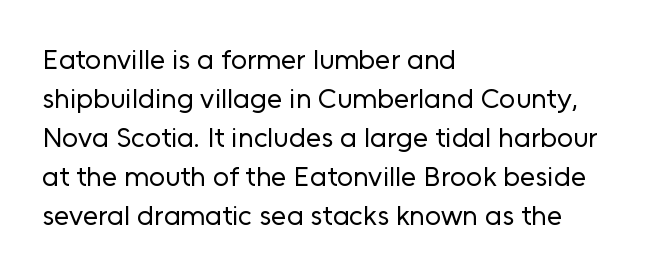
The image shows 28 px regular-weight sans-serif type, upright; set left-aligned, normal line spacing (1.39x), normal letter spacing, not underlined; low stroke contrast and a medium x-height.
